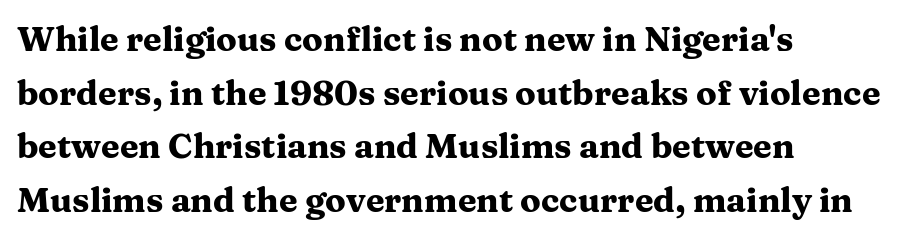
The image shows 34 px heavy, wide serif type, upright; set left-aligned, normal line spacing (1.58x), normal letter spacing, not underlined; medium stroke contrast and a medium x-height.
